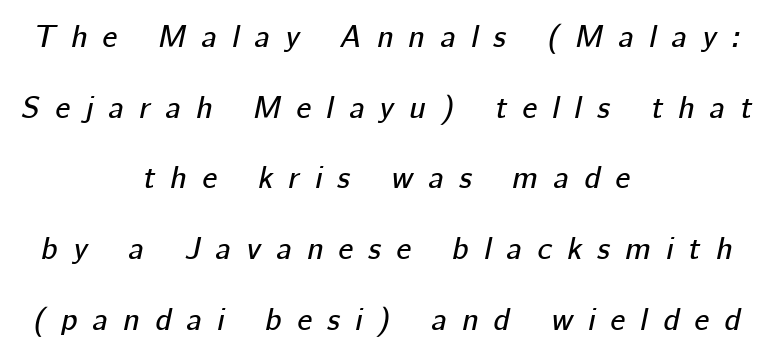
Q: Is the text italic (slanted)? A: Yes, it leans right by about 12 degrees.
Q: Is the text underlined? A: No.
Q: How is the paragraph aligned? A: Centered.
Q: Is the spacing between letters normal or unusually wide? A: Unusually wide.
Q: Is the spacing between lines tight, normal or loose? A: Loose.
Q: Width (condensed, normal, or wide)? A: Normal.
Q: Stroke contrast? A: Low.
Q: x-height? A: Medium.
Q: Monospaced? A: No.
